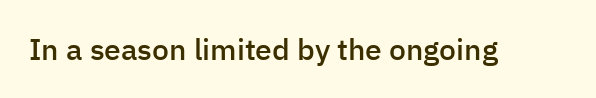
The image shows 30 px semibold sans-serif type, upright; set normal letter spacing, not underlined; low stroke contrast and a medium x-height.
